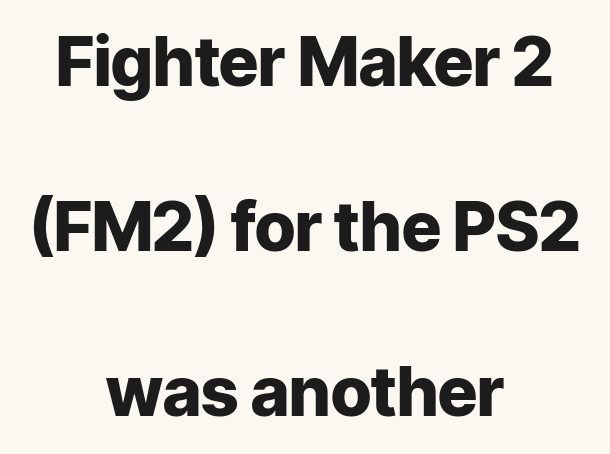
Q: Is the text bold? A: Yes.
Q: Is the text italic (slanted)? A: No, it is upright.
Q: Is the typeface a serif or a sans-serif typeface? A: Sans-serif.
Q: Is the text underlined? A: No.
Q: How is the paragraph aligned? A: Centered.
Q: Is the spacing between letters normal or unusually wide? A: Normal.
Q: Is the spacing between lines tight, normal or loose? A: Loose.
Q: Width (condensed, normal, or wide)? A: Normal.
Q: Stroke contrast? A: Low.
Q: x-height? A: Medium.
Q: Monospaced? A: No.
